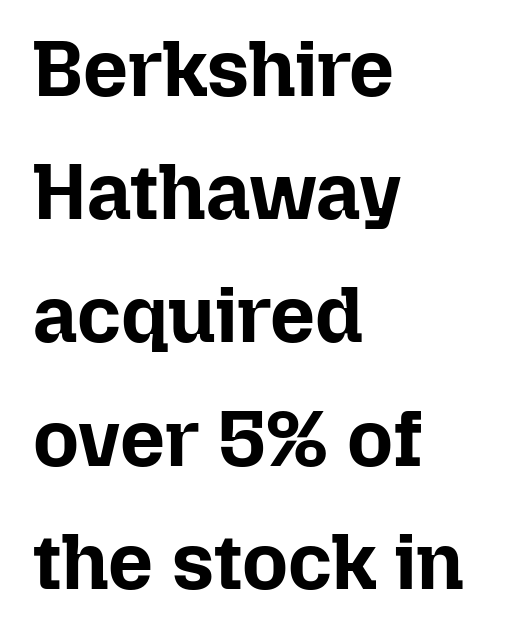
The image shows 79 px bold type, upright; set left-aligned, normal line spacing (1.56x), normal letter spacing, not underlined; low stroke contrast and a medium x-height.
